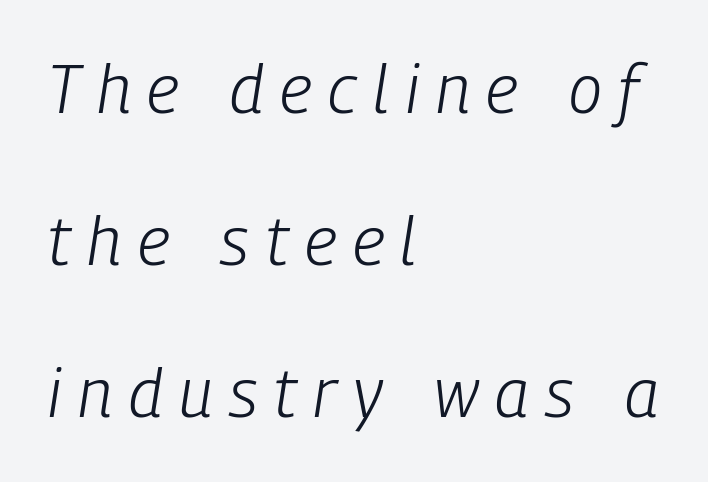
The passage shown has open, widely tracked lettering throughout. Would a proofreader flag this as italicized? Yes. Vertical spacing — loose. In CSS terms this would be text-align: left. The foot of each line stays bare and open.
